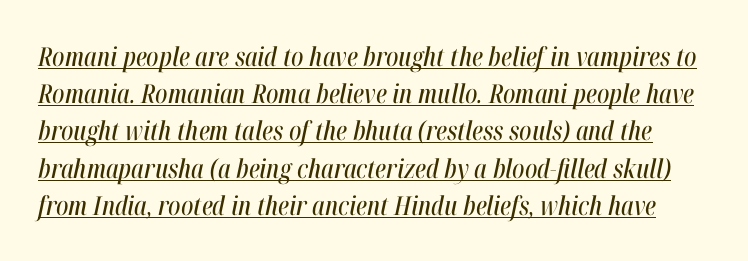
Q: Is the text italic (slanted)? A: Yes, it leans right by about 12 degrees.
Q: Is the text underlined? A: Yes.
Q: Is the spacing between letters normal or unusually wide? A: Normal.
Q: Is the spacing between lines tight, normal or loose? A: Normal.
